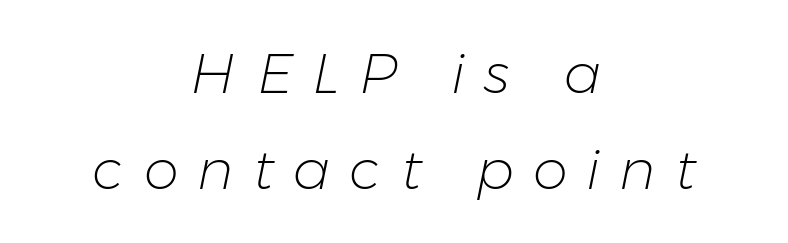
{"italic": "yes", "lean": "right", "slant_degrees": 11, "bold": "no", "weight": "light", "width": "normal", "stroke_contrast": "low", "x_height": "medium", "monospaced": "no", "underline": "no", "align": "center", "line_spacing_ratio": 1.72, "letter_spacing": "wide", "letter_spacing_em": 0.34, "glyph_px": 56}
